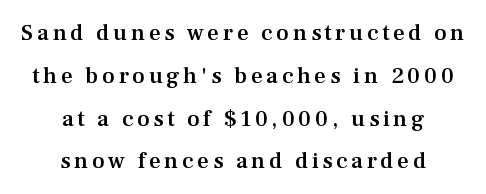
The image shows 23 px text type, upright; set centered, line spacing 1.86x, not underlined.
